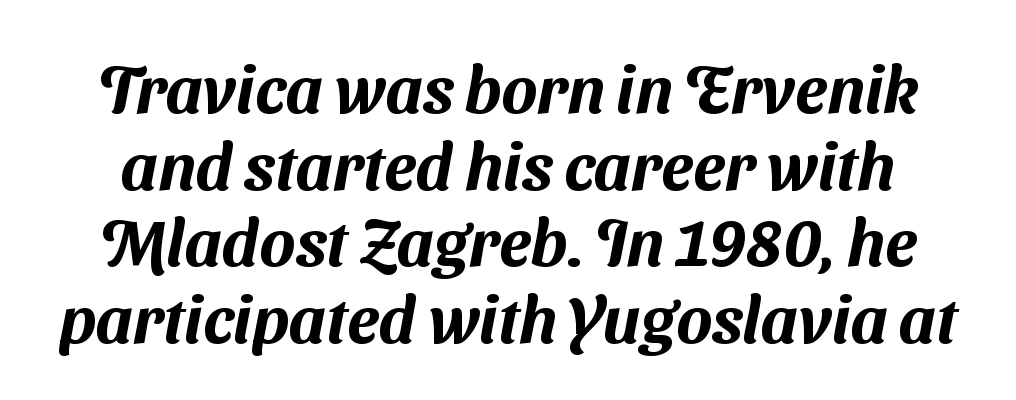
The face used here is proportionally spaced, like ordinary book or web type. Decoration check: the copy has no underline. Honestly, the letter spacing is just normal — you wouldn't notice it. The characters display no serif detailing; their extremities are plain.
